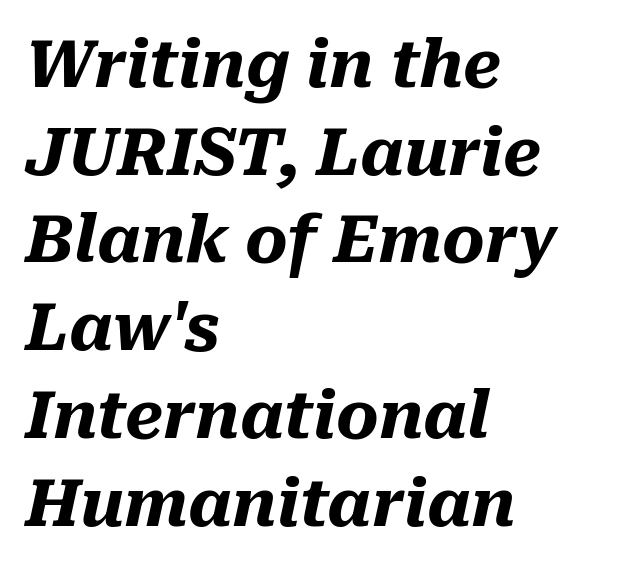
Q: Is the text bold? A: Yes.
Q: Is the text italic (slanted)? A: Yes, it leans right by about 10 degrees.
Q: Is the text underlined? A: No.
Q: How is the paragraph aligned? A: Left-aligned.
Q: Is the spacing between letters normal or unusually wide? A: Normal.
Q: Is the spacing between lines tight, normal or loose? A: Normal.
Q: Width (condensed, normal, or wide)? A: Normal.
Q: Stroke contrast? A: Medium.
Q: x-height? A: Medium.
Q: Monospaced? A: No.
